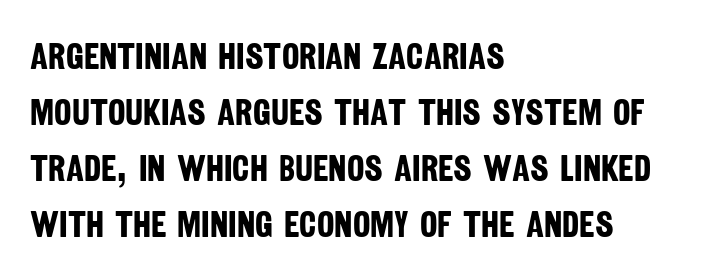
Q: Is the text bold? A: Yes.
Q: Is the typeface a serif or a sans-serif typeface? A: Sans-serif.
Q: Is the text underlined? A: No.
Q: How is the paragraph aligned? A: Left-aligned.
Q: Is the spacing between letters normal or unusually wide? A: Normal.
Q: Is the spacing between lines tight, normal or loose? A: Normal.
Q: Width (condensed, normal, or wide)? A: Condensed.
Q: Stroke contrast? A: Low.
Q: x-height? A: Large.
Q: Monospaced? A: No.
